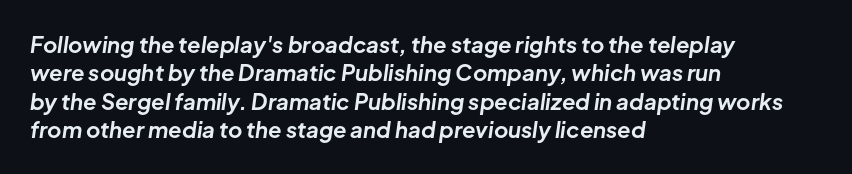
Q: Is the text bold? A: Yes.
Q: Is the text italic (slanted)? A: Yes, it leans right by about 8 degrees.
Q: Is the text underlined? A: No.
Q: How is the paragraph aligned? A: Left-aligned.
Q: Is the spacing between letters normal or unusually wide? A: Normal.
Q: Is the spacing between lines tight, normal or loose? A: Normal.
